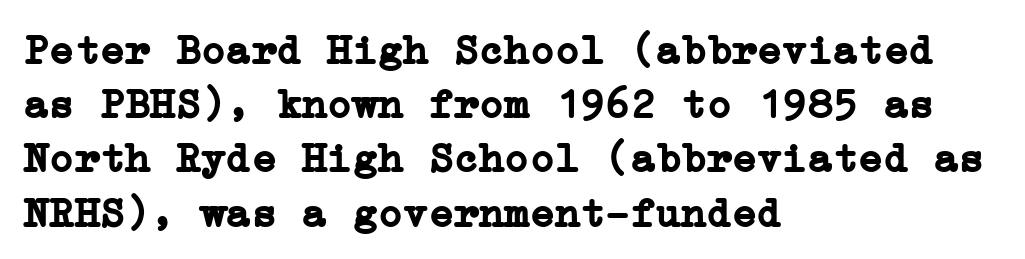
{"serif": "yes", "italic": "no", "bold": "yes", "weight": "semibold", "width": "normal", "stroke_contrast": "low", "x_height": "medium", "underline": "no", "align": "left", "line_spacing": "normal", "line_spacing_ratio": 1.29, "letter_spacing": "normal", "letter_spacing_em": 0.0, "glyph_px": 42}
